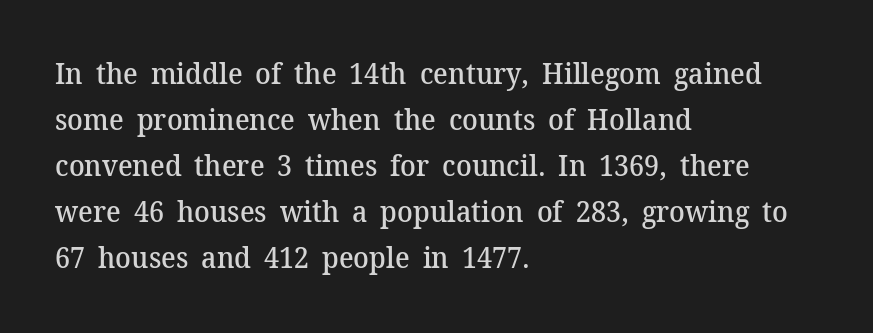
Q: Is the text bold? A: Semi-bold.
Q: Is the text italic (slanted)? A: No, it is upright.
Q: Is the typeface a serif or a sans-serif typeface? A: Serif.
Q: Is the text underlined? A: No.
Q: How is the paragraph aligned? A: Left-aligned.
Q: Is the spacing between letters normal or unusually wide? A: Normal.
Q: Is the spacing between lines tight, normal or loose? A: Normal.
Q: Width (condensed, normal, or wide)? A: Normal.
Q: Stroke contrast? A: Medium.
Q: x-height? A: Medium.
Q: Monospaced? A: No.
